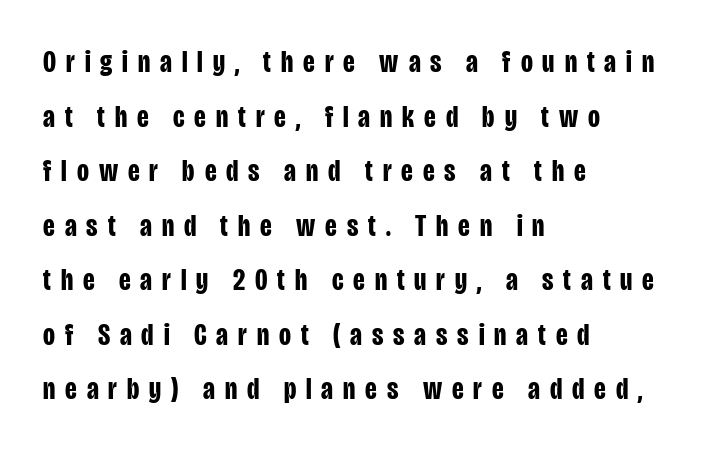
These lines stack with their left ends in a neat column. The baseline area is clear. Heavy, bold letterforms. The tracking reads as deliberately expanded to a designer's eye.
